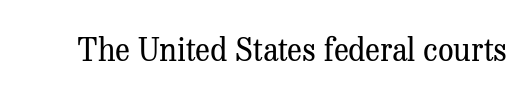
{"serif": "yes", "italic": "no", "bold": "no", "weight": "regular", "width": "normal", "stroke_contrast": "medium", "x_height": "medium", "monospaced": "no", "underline": "no", "letter_spacing": "normal", "letter_spacing_em": 0.0, "glyph_px": 31}
